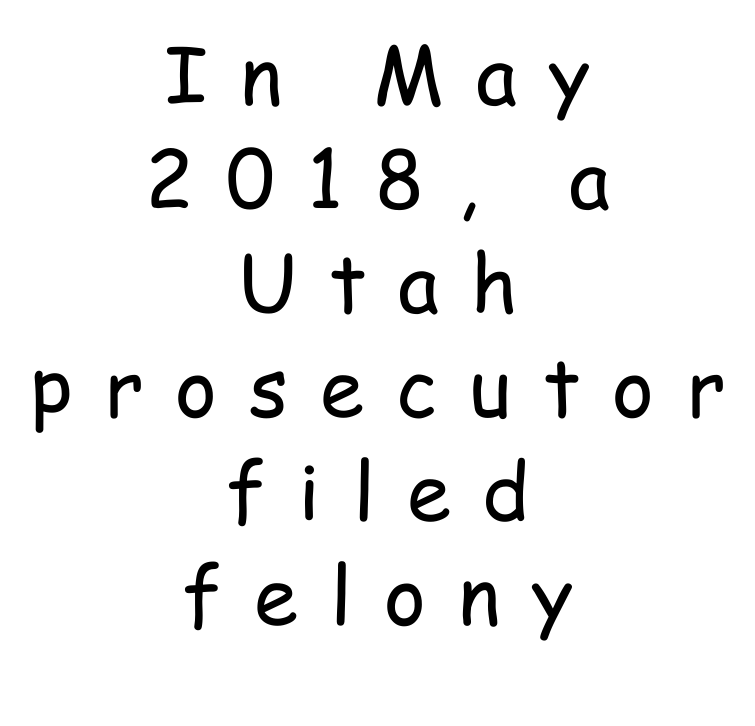
The image shows 80 px regular-weight, condensed sans-serif type, upright; set centered, normal line spacing (1.3x), unusually wide letter spacing (+0.4 em), not underlined; low stroke contrast and a medium x-height.
